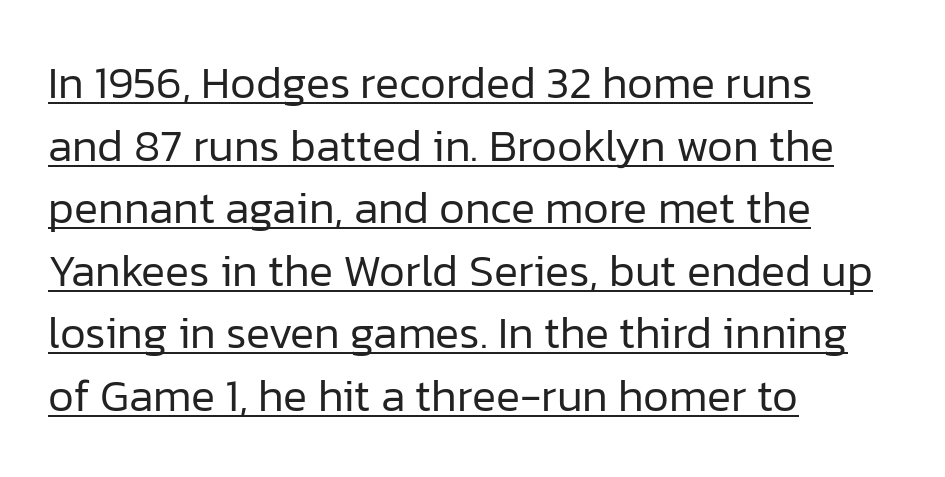
The letters advance in unequal steps, a hallmark of proportional type. Baseline-to-baseline distance is the conventional proportion of letter height. Upright lettering throughout. Left-aligned paragraph, ragged on the right. In terms of letterform style, serifs are entirely absent.
